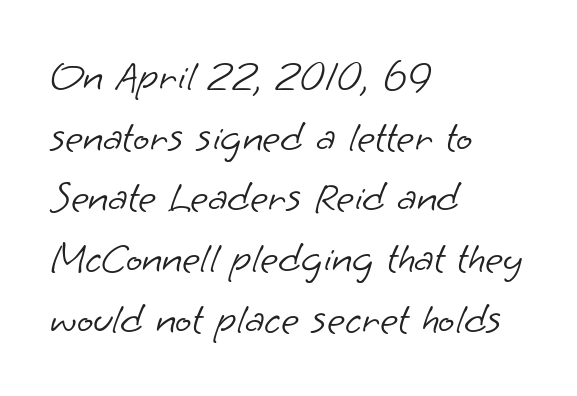
The face looks like a standard text weight, possibly lighter. The rendering keeps characters at their native spacing. Honestly, there is no underline to notice here at all. Varying glyph widths throughout — classic text-font behaviour. The characters display no serif detailing; their extremities are plain. Visually the block forms a straight wall on the left and a jagged coastline on the right.
